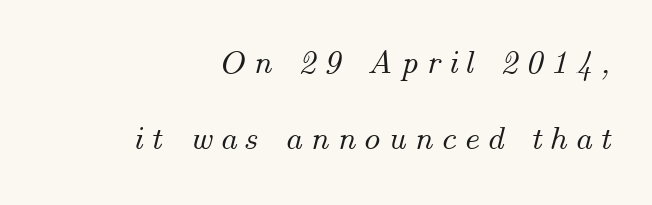
{"italic": "yes", "lean": "right", "slant_degrees": 14, "width": "normal", "stroke_contrast": "medium", "x_height": "small", "monospaced": "no", "underline": "no", "align": "right", "line_spacing": "loose", "line_spacing_ratio": 2.23, "letter_spacing": "wide", "letter_spacing_em": 0.22, "glyph_px": 34}
